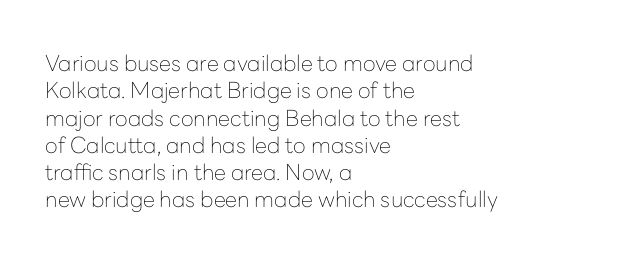
The image shows 22 px text type, upright; set left-aligned, line spacing 1.24x, normal letter spacing, not underlined.
